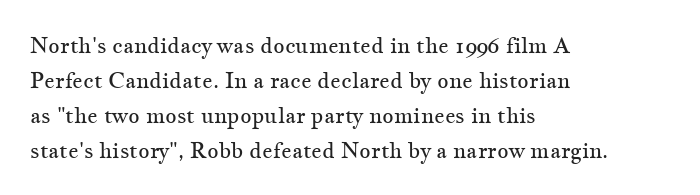
Every stem runs plumb, perpendicular to the baseline. Ink coverage per letter is moderate at most. Does extra space separate the letters? No, they use regular spacing. Line starts are locked; line ends wander. If you measured baseline to baseline, you'd find a middling distance.
